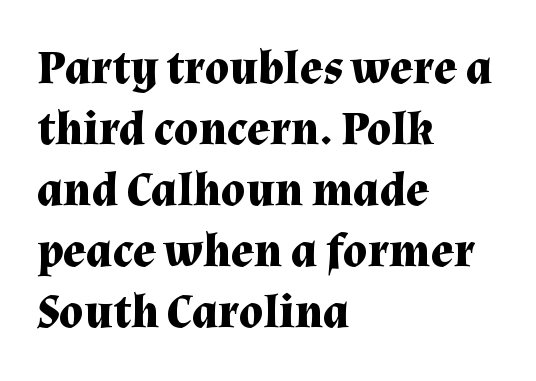
{"serif": "yes", "italic": "no", "bold": "yes", "weight": "bold", "width": "normal", "stroke_contrast": "medium", "x_height": "medium", "monospaced": "no", "underline": "no", "align": "left", "line_spacing": "normal", "line_spacing_ratio": 1.27, "letter_spacing": "normal", "letter_spacing_em": 0.0, "glyph_px": 48}
